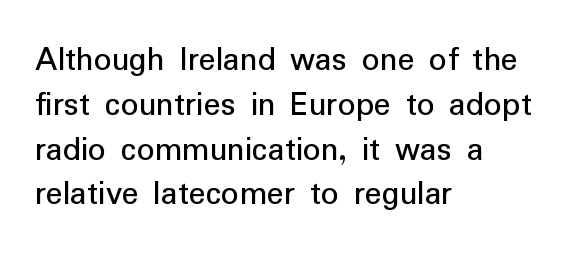
Alignment: flush left. Clear beneath every line of the passage. Posture: straight, roman, zero tilt. This reads as an unemphasized weight, regular at the heaviest. A typesetter would label this face a sans. Honestly, the letter spacing is just normal — you wouldn't notice it.
